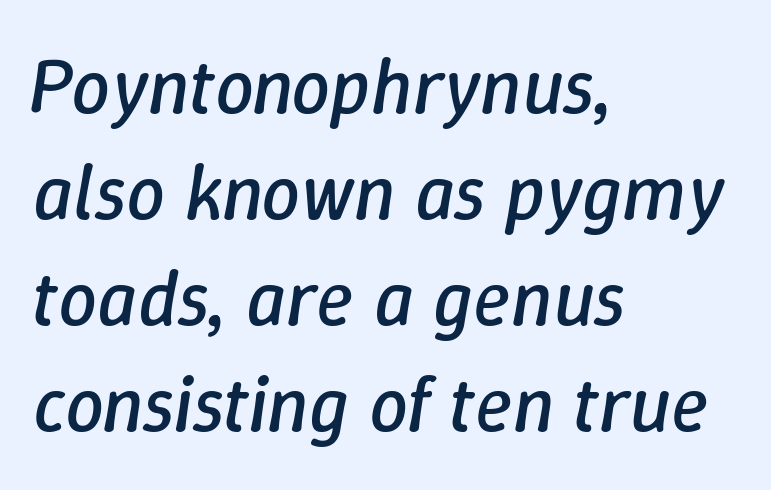
The image shows 78 px regular-weight type, italic (leaning right); set left-aligned, normal line spacing (1.36x), normal letter spacing, not underlined; low stroke contrast and a medium x-height.
